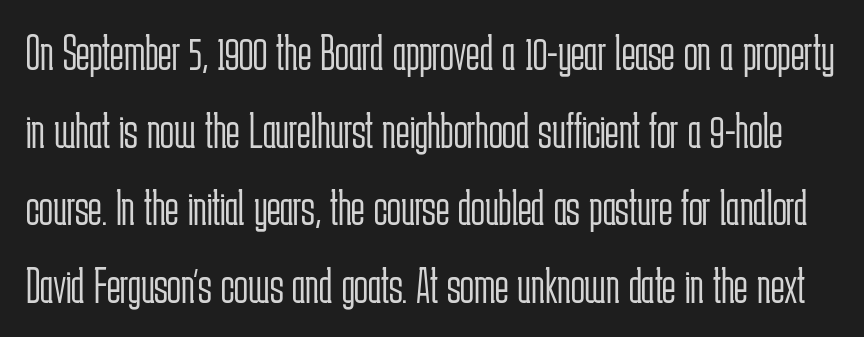
{"serif": "no", "italic": "no", "bold": "no", "weight": "light", "width": "condensed", "stroke_contrast": "low", "x_height": "medium", "monospaced": "no", "underline": "no", "line_spacing": "normal", "line_spacing_ratio": 1.52, "letter_spacing": "normal", "letter_spacing_em": 0.0, "glyph_px": 51}
